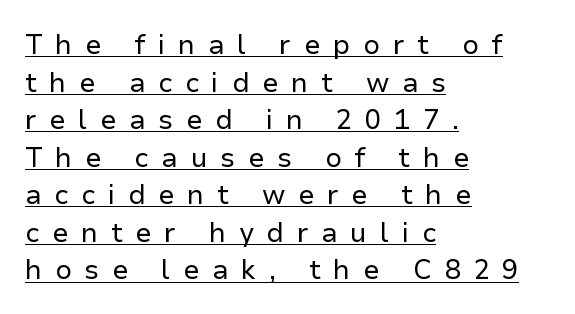
{"italic": "no", "bold": "no", "underline": "yes", "align": "left", "line_spacing": "normal", "line_spacing_ratio": 1.39, "letter_spacing": "wide", "letter_spacing_em": 0.47, "glyph_px": 27}
